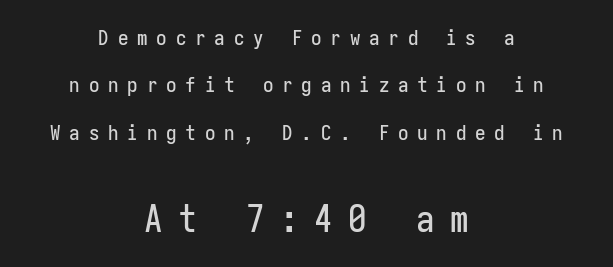
{"serif": "no", "italic": "no", "width": "condensed", "stroke_contrast": "low", "x_height": "medium", "monospaced": "yes", "underline": "no", "align": "center", "line_spacing": "loose", "line_spacing_ratio": 2.26, "letter_spacing": "wide", "letter_spacing_em": 0.42, "larger_block": "second", "size_ratio": 1.76, "glyph_px": 37}
